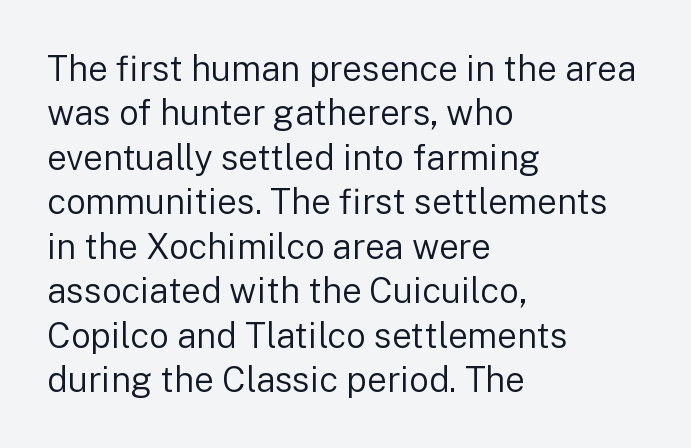
The image shows 35 px regular-weight sans-serif type, upright; set left-aligned, normal line spacing (1.27x), normal letter spacing, not underlined; low stroke contrast and a medium x-height.
